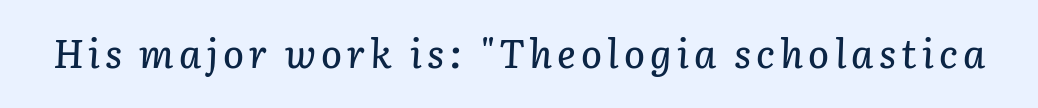
Do the characters align in a grid? No, the font is proportional. You can tell it's italic because the verticals aren't actually vertical. Anything drawn beneath the words? Only blank space.
